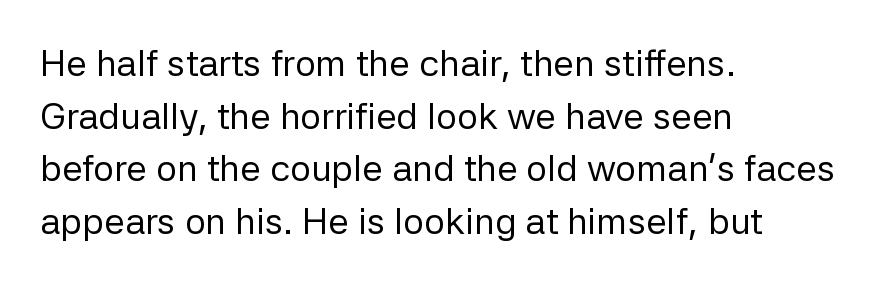
{"serif": "no", "italic": "no", "bold": "no", "weight": "regular", "width": "normal", "stroke_contrast": "low", "x_height": "medium", "monospaced": "no", "underline": "no", "align": "left", "line_spacing": "normal", "line_spacing_ratio": 1.42, "letter_spacing": "normal", "letter_spacing_em": 0.0, "glyph_px": 37}
